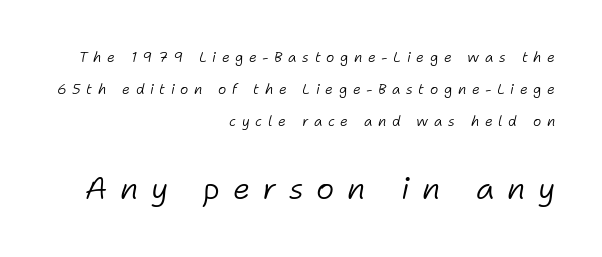
{"italic": "yes", "lean": "right", "slant_degrees": 11, "bold": "no", "weight": "light", "width": "normal", "stroke_contrast": "low", "x_height": "medium", "monospaced": "no", "underline": "no", "align": "right", "line_spacing": "loose", "line_spacing_ratio": 2.27, "letter_spacing": "wide", "letter_spacing_em": 0.4, "larger_block": "second", "size_ratio": 2.21, "glyph_px": 31}
